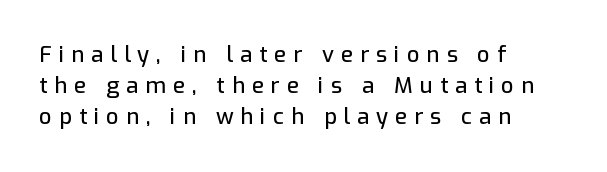
{"italic": "no", "underline": "no", "align": "left", "line_spacing": "normal", "line_spacing_ratio": 1.42, "letter_spacing": "wide", "letter_spacing_em": 0.32, "glyph_px": 22}
